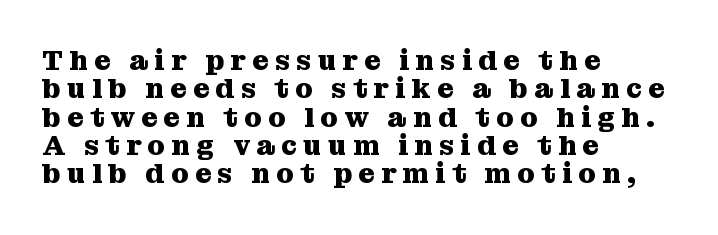
{"serif": "yes", "italic": "no", "bold": "yes", "weight": "heavy", "width": "normal", "stroke_contrast": "medium", "x_height": "medium", "monospaced": "no", "underline": "no", "align": "left", "line_spacing": "tight", "line_spacing_ratio": 1.01, "letter_spacing": "wide", "letter_spacing_em": 0.23, "glyph_px": 28}
